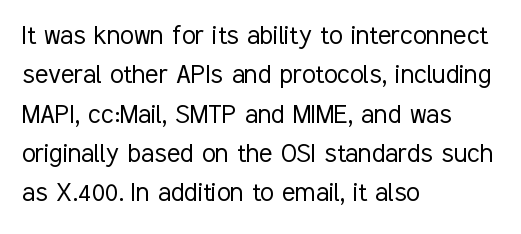
{"serif": "no", "italic": "no", "bold": "no", "weight": "light", "width": "condensed", "stroke_contrast": "low", "x_height": "medium", "monospaced": "no", "underline": "no", "align": "left", "line_spacing": "normal", "line_spacing_ratio": 1.27, "letter_spacing": "normal", "letter_spacing_em": 0.0, "glyph_px": 31}
